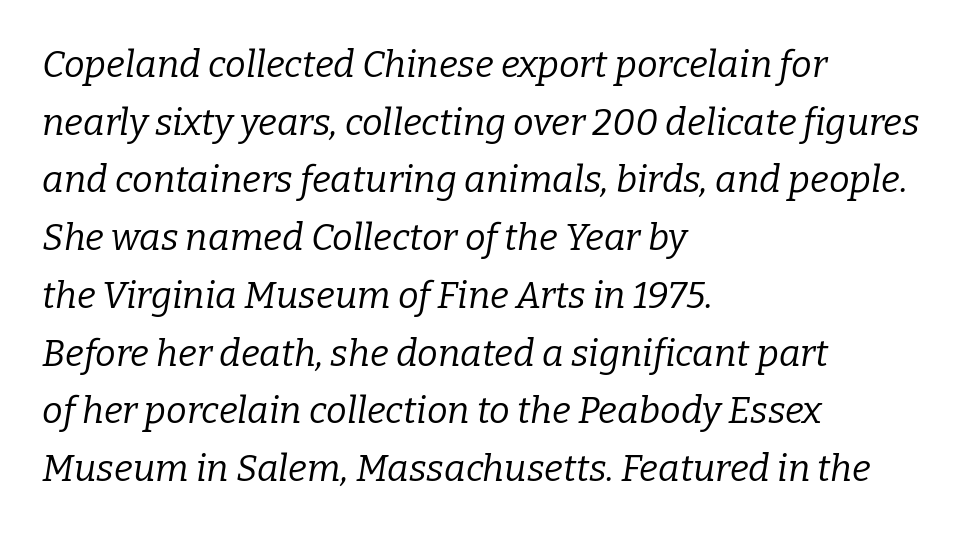
{"serif": "yes", "italic": "yes", "lean": "right", "slant_degrees": 9, "bold": "no", "weight": "regular", "width": "normal", "stroke_contrast": "low", "x_height": "medium", "monospaced": "no", "underline": "no", "align": "left", "line_spacing": "normal", "line_spacing_ratio": 1.56, "letter_spacing": "normal", "letter_spacing_em": 0.0, "glyph_px": 37}
